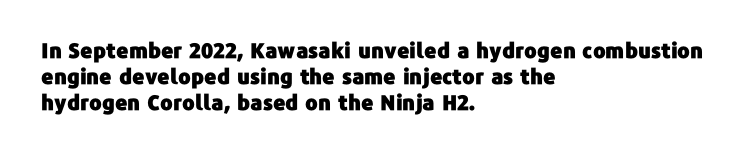
The image shows 21 px text type, upright; set left-aligned, line spacing 1.23x, normal letter spacing, not underlined.
